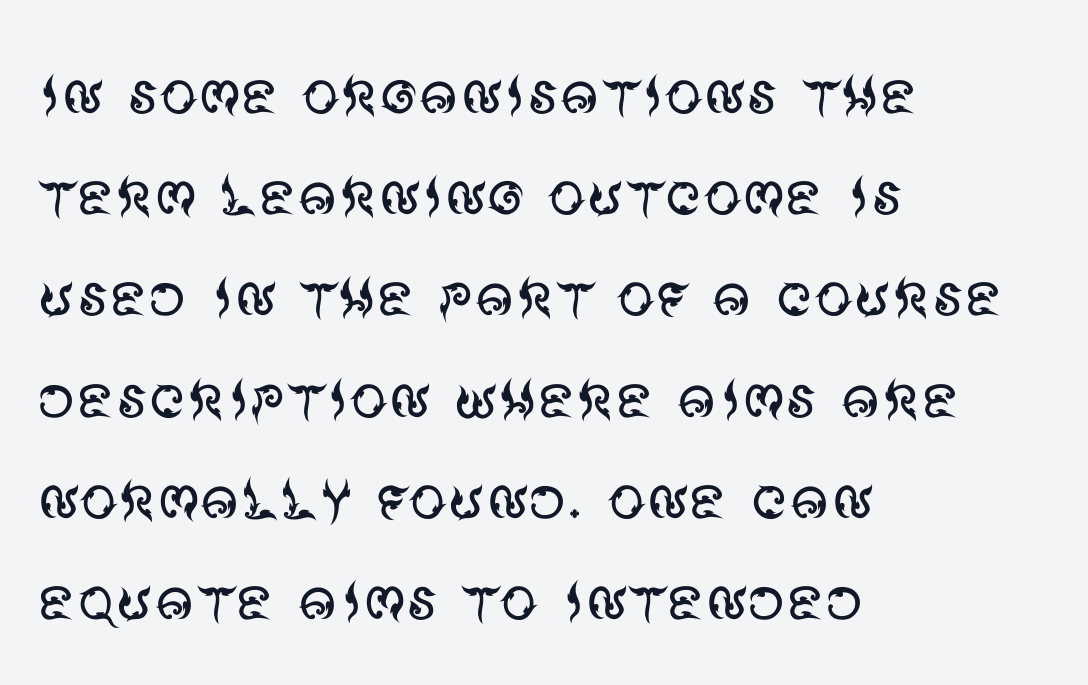
The image shows 75 px regular-weight sans-serif type, upright; set left-aligned, normal line spacing (1.35x), normal letter spacing, not underlined; medium stroke contrast and a large x-height.
